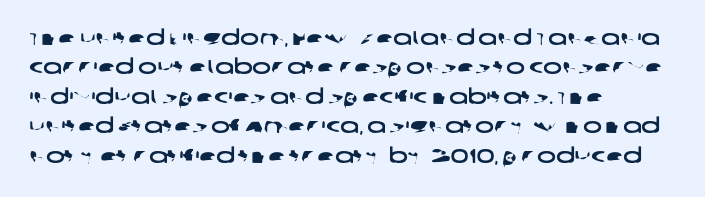
The image shows 20 px text type; set left-aligned, normal line spacing (1.47x), normal letter spacing, not underlined.
